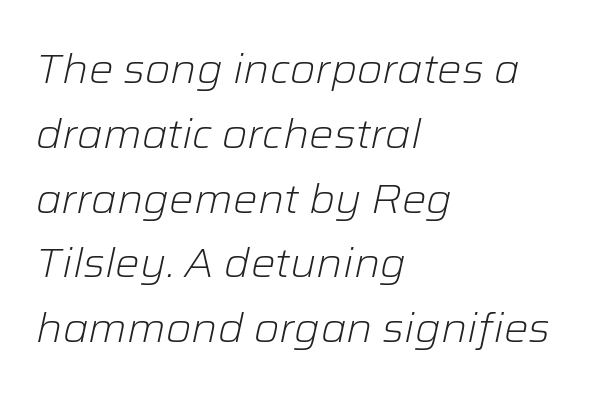
This sample has the flowing, uneven cadence of proportional lettering. The letters sit at their default tracking, neither squeezed nor spread. Rule under the text: the space is simply empty. Interline gaps are of average width in this sample. The rendering anchors every line to the left-hand side.
